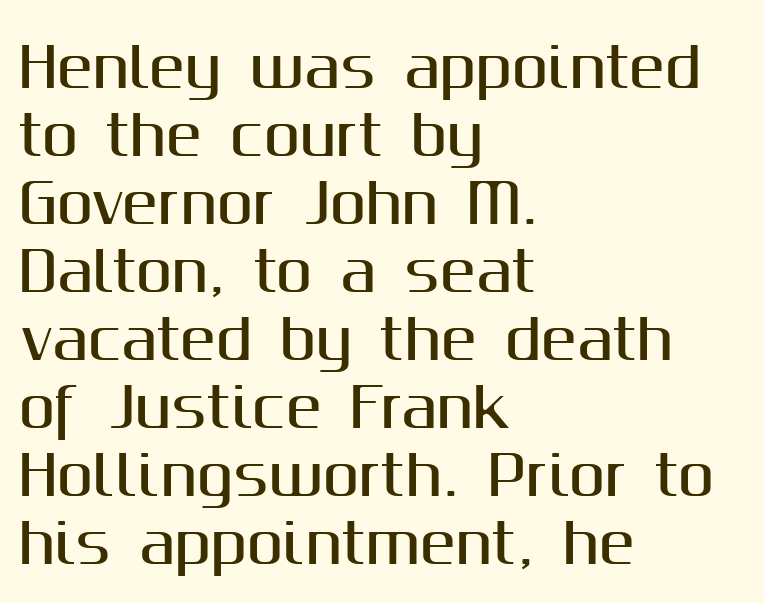
{"serif": "no", "italic": "no", "width": "normal", "stroke_contrast": "medium", "x_height": "medium", "monospaced": "no", "underline": "no", "align": "left", "line_spacing": "normal", "line_spacing_ratio": 1.26, "letter_spacing": "normal", "letter_spacing_em": 0.0, "glyph_px": 54}
